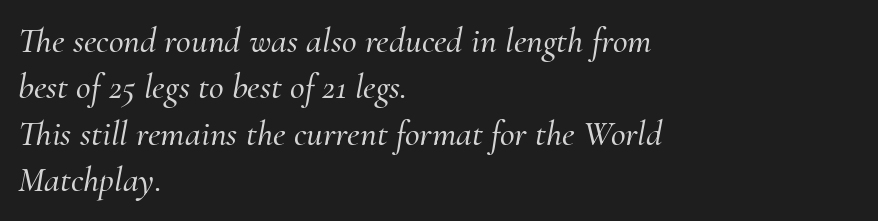
The passage shown leans; its letterforms are oblique. Is there much room between lines? A standard amount, neither cramped nor airy. These lines keep a tight, regular rhythm from letter to letter. Here the designer chose a conventional face with non-uniform glyph widths.
